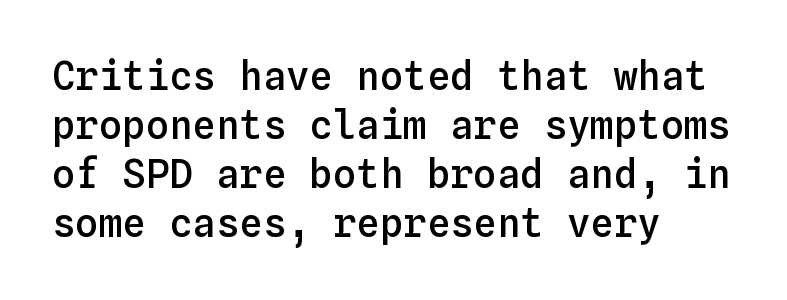
The image shows 39 px semibold type, upright, monospaced; set left-aligned, normal line spacing (1.26x), normal letter spacing, not underlined; low stroke contrast and a medium x-height.
